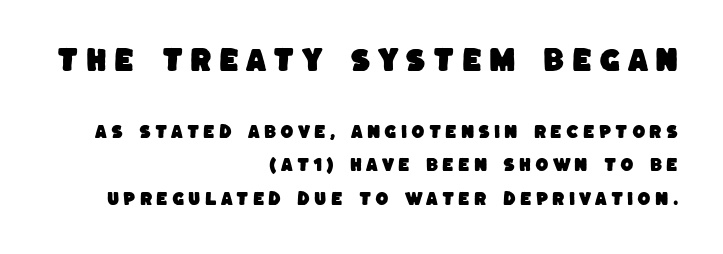
Q: Is the text underlined? A: No.
Q: How is the paragraph aligned? A: Right-aligned.
Q: Is the spacing between letters normal or unusually wide? A: Unusually wide.
Q: Is the spacing between lines tight, normal or loose? A: Loose.
Q: Which block of text is set in a larger size, the first (top) or the second (bottom)? A: The first (top) one.
